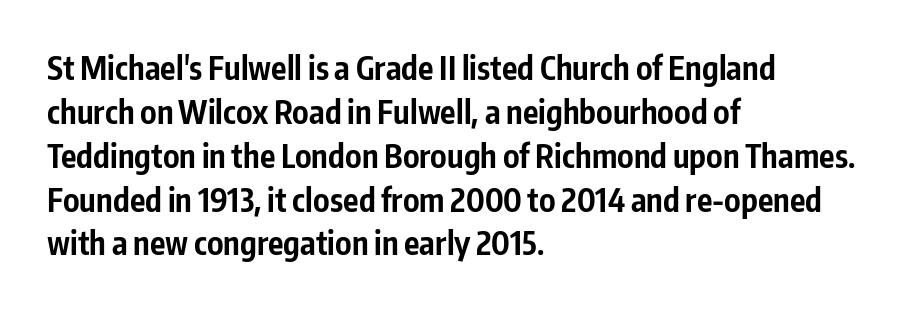
Q: Is the text bold? A: Yes.
Q: Is the text italic (slanted)? A: No, it is upright.
Q: Is the typeface a serif or a sans-serif typeface? A: Sans-serif.
Q: Is the text underlined? A: No.
Q: How is the paragraph aligned? A: Left-aligned.
Q: Is the spacing between letters normal or unusually wide? A: Normal.
Q: Is the spacing between lines tight, normal or loose? A: Normal.
Q: Width (condensed, normal, or wide)? A: Condensed.
Q: Stroke contrast? A: Low.
Q: x-height? A: Medium.
Q: Monospaced? A: No.
